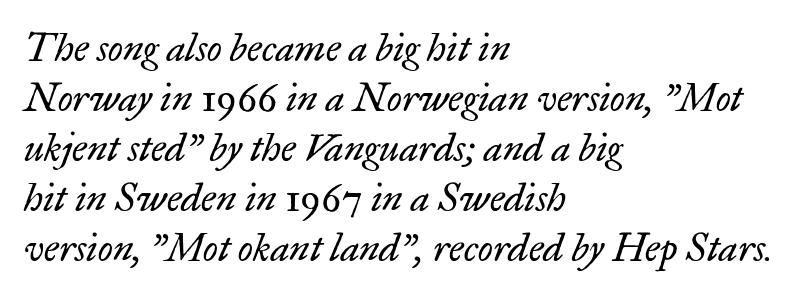
Q: Is the text bold? A: No.
Q: Is the text italic (slanted)? A: Yes, it leans right by about 17 degrees.
Q: Is the typeface a serif or a sans-serif typeface? A: Serif.
Q: Is the text underlined? A: No.
Q: How is the paragraph aligned? A: Left-aligned.
Q: Is the spacing between letters normal or unusually wide? A: Normal.
Q: Is the spacing between lines tight, normal or loose? A: Normal.
Q: Width (condensed, normal, or wide)? A: Normal.
Q: Stroke contrast? A: Low.
Q: x-height? A: Small.
Q: Monospaced? A: No.
